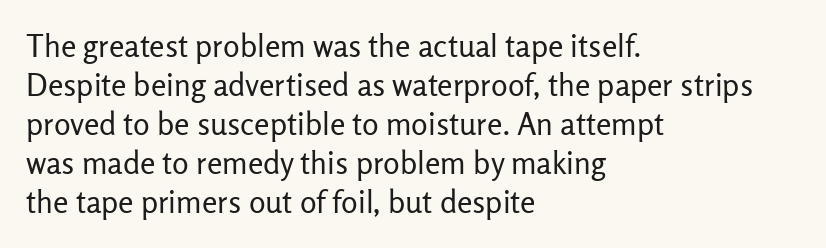
Q: Is the text bold? A: No.
Q: Is the text italic (slanted)? A: No, it is upright.
Q: Is the typeface a serif or a sans-serif typeface? A: Sans-serif.
Q: Is the text underlined? A: No.
Q: How is the paragraph aligned? A: Left-aligned.
Q: Is the spacing between letters normal or unusually wide? A: Normal.
Q: Is the spacing between lines tight, normal or loose? A: Normal.
Q: Width (condensed, normal, or wide)? A: Normal.
Q: Stroke contrast? A: Low.
Q: x-height? A: Medium.
Q: Monospaced? A: No.
